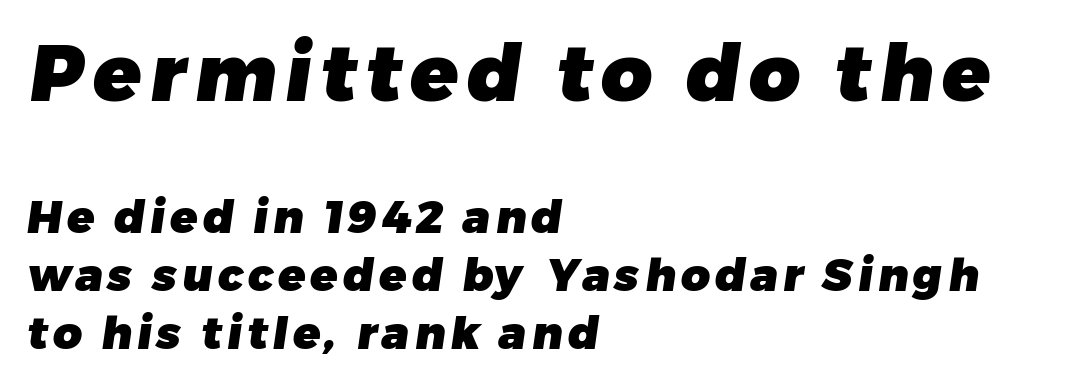
Q: Is the text bold? A: Yes.
Q: Is the typeface a serif or a sans-serif typeface? A: Sans-serif.
Q: Is the text underlined? A: No.
Q: How is the paragraph aligned? A: Left-aligned.
Q: Is the spacing between lines tight, normal or loose? A: Normal.
Q: Which block of text is set in a larger size, the first (top) or the second (bottom)? A: The first (top) one.
Q: Width (condensed, normal, or wide)? A: Normal.
Q: Stroke contrast? A: Low.
Q: x-height? A: Medium.
Q: Monospaced? A: No.
